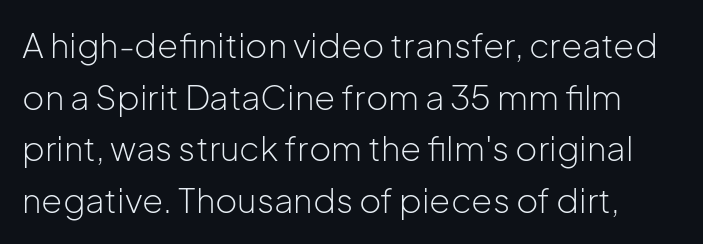
{"serif": "no", "italic": "no", "bold": "no", "weight": "light", "width": "normal", "stroke_contrast": "low", "x_height": "medium", "monospaced": "no", "underline": "no", "line_spacing": "normal", "line_spacing_ratio": 1.52, "letter_spacing": "normal", "letter_spacing_em": 0.0, "glyph_px": 34}
